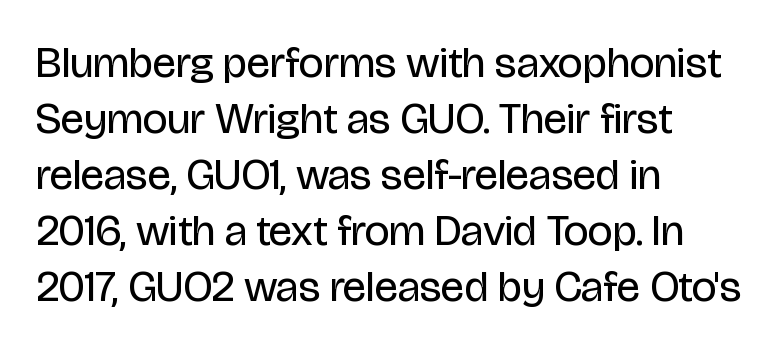
The image shows 44 px regular-weight, condensed sans-serif type, upright; set left-aligned, normal line spacing (1.27x), normal letter spacing, not underlined; low stroke contrast and a large x-height.
